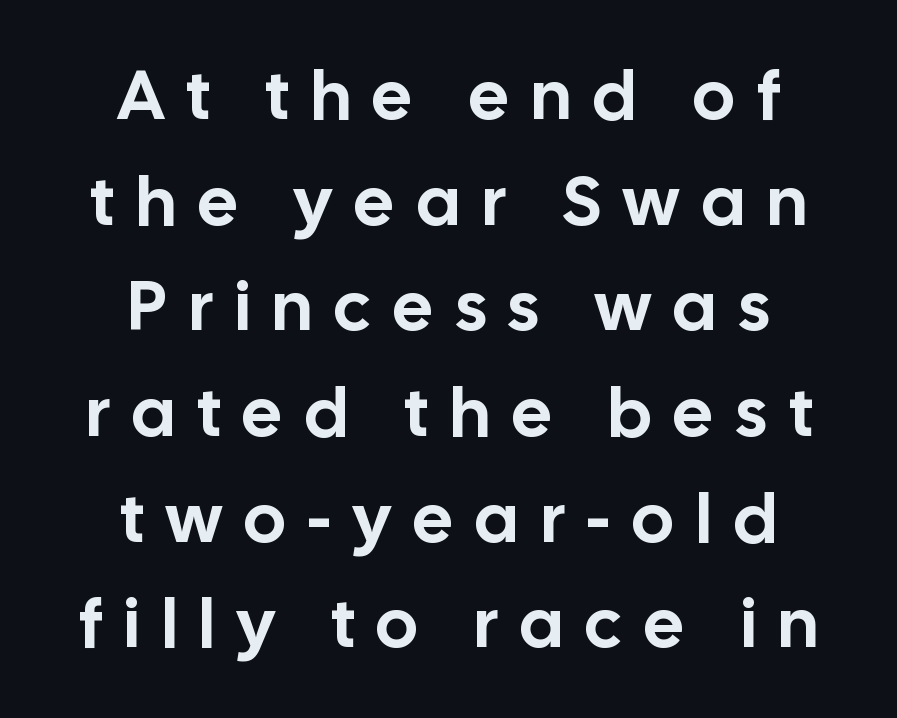
{"serif": "no", "italic": "no", "width": "normal", "stroke_contrast": "low", "x_height": "medium", "monospaced": "no", "underline": "no", "align": "center", "line_spacing": "normal", "line_spacing_ratio": 1.51, "letter_spacing": "wide", "letter_spacing_em": 0.32, "glyph_px": 70}
